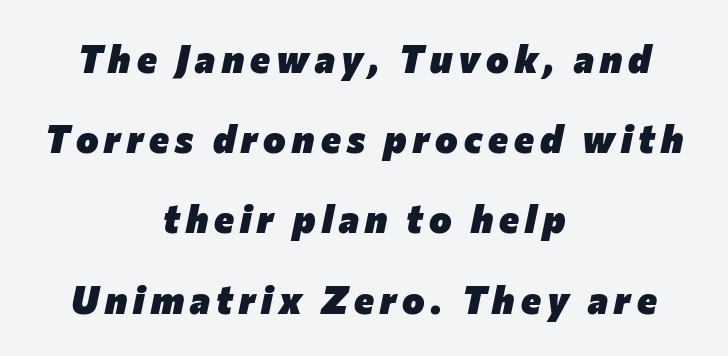
What weight is shown? A full bold with thick strokes. Does the lettering tilt? It does — this is italic. Letters rest on an invisible, unmarked baseline. The lines in this sample share a center point and differ in where they start and stop.
